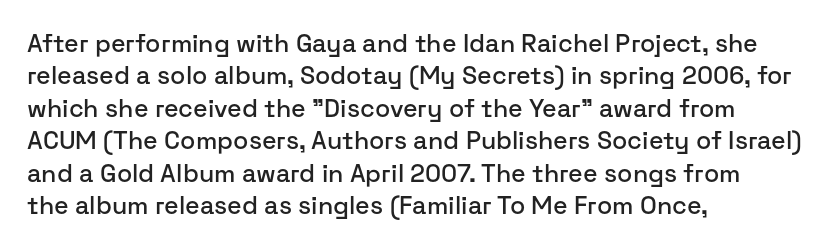
Is there much room between lines? A standard amount, neither cramped nor airy. The passage shown is not underscored anywhere. Visually the block forms a straight wall on the left and a jagged coastline on the right. The lettering holds an erect, upright posture throughout. This rendering leaves character spacing at its baseline value.
